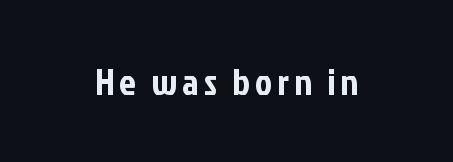
Q: Is the text italic (slanted)? A: No, it is upright.
Q: Is the typeface a serif or a sans-serif typeface? A: Sans-serif.
Q: Is the text underlined? A: No.
Q: Width (condensed, normal, or wide)? A: Condensed.
Q: Stroke contrast? A: Low.
Q: x-height? A: Medium.
Q: Monospaced? A: No.
